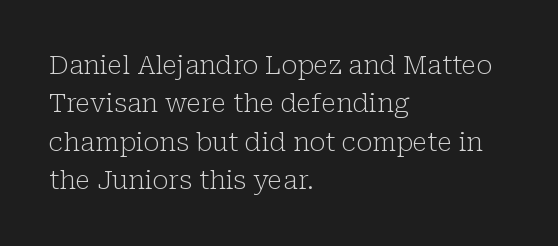
Q: Is the text bold? A: No.
Q: Is the text italic (slanted)? A: No, it is upright.
Q: Is the text underlined? A: No.
Q: How is the paragraph aligned? A: Left-aligned.
Q: Is the spacing between letters normal or unusually wide? A: Normal.
Q: Is the spacing between lines tight, normal or loose? A: Normal.
